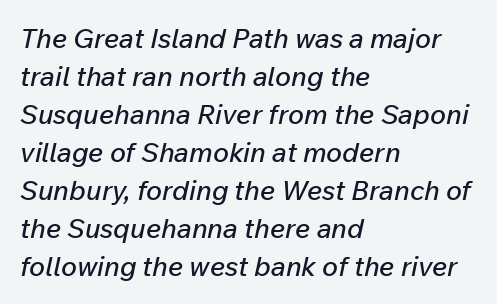
The image shows 27 px text type, italic (leaning right); set left-aligned, normal line spacing (1.41x), normal letter spacing, not underlined.
